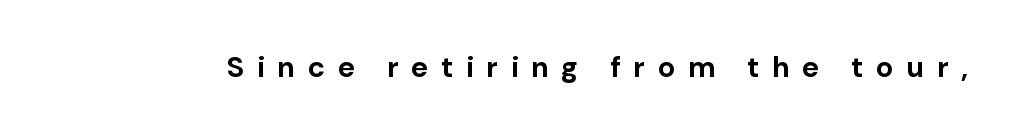
Someone cranked the tracking dial way up on this one. No italicization has been applied; the sample stays upright. The rendering uses natural spacing where letterforms have individual widths. Serif or sans? Sans — the stroke terminals are bare.
